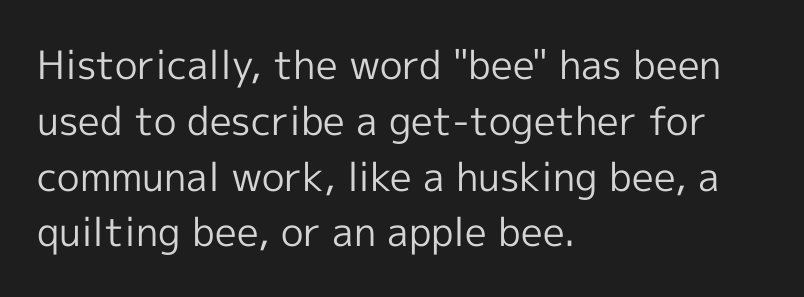
Rendered with straight, roman letterforms. Each new line begins a customary step beneath the previous one. The space beneath each line is pristine and unruled. The rendering uses natural spacing where letterforms have individual widths. Layout note: lines flush left.
